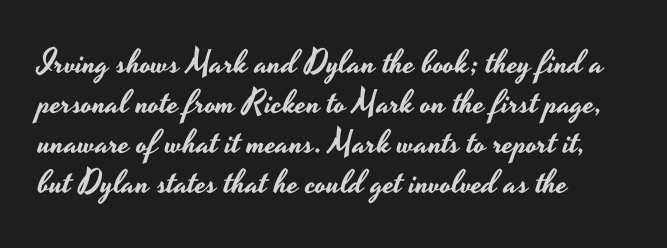
The image shows 33 px wide sans-serif type; set left-aligned, line spacing 1.21x, normal letter spacing, not underlined; low stroke contrast and a small x-height.
